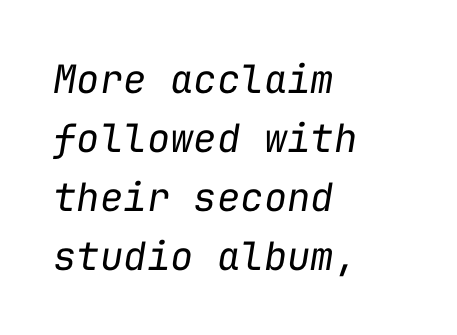
{"italic": "yes", "lean": "right", "slant_degrees": 9, "bold": "no", "weight": "regular", "width": "normal", "stroke_contrast": "low", "x_height": "medium", "monospaced": "yes", "underline": "no", "align": "left", "line_spacing": "normal", "line_spacing_ratio": 1.51, "letter_spacing": "normal", "letter_spacing_em": 0.0, "glyph_px": 39}
